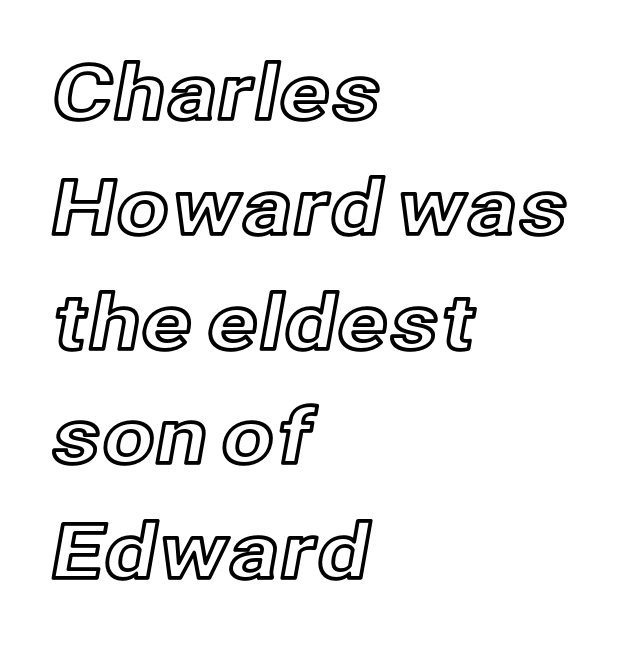
{"width": "normal", "x_height": "medium", "monospaced": "no", "underline": "no", "align": "left", "line_spacing": "normal", "line_spacing_ratio": 1.51, "letter_spacing": "normal", "letter_spacing_em": 0.0, "glyph_px": 76}
